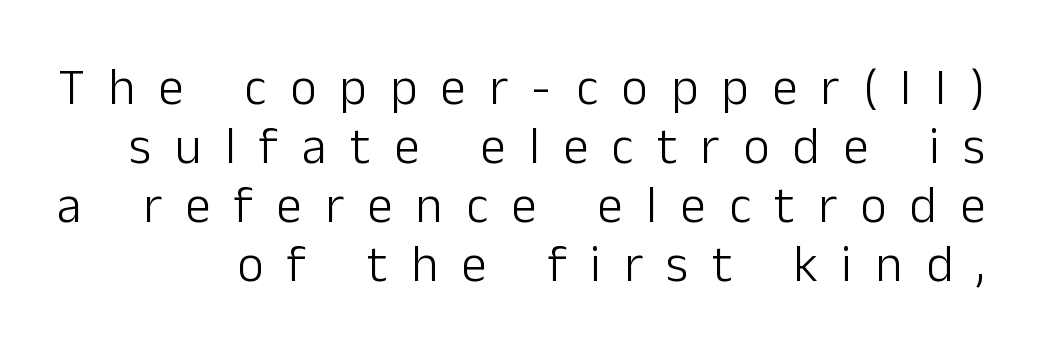
No italicization has been applied; the sample stays upright. The face used here is a sans, in the tradition of grotesques and geometrics. Descenders hang freely into open space. The rendering inserts visible extra space after every character. Looks like regular typesetting: each glyph gets only the width it needs.
